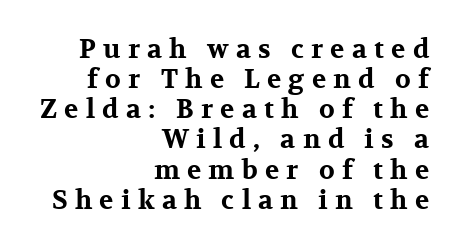
The image shows 26 px bold type, upright; set right-aligned, line spacing 1.16x, unusually wide letter spacing (+0.28 em), not underlined.
